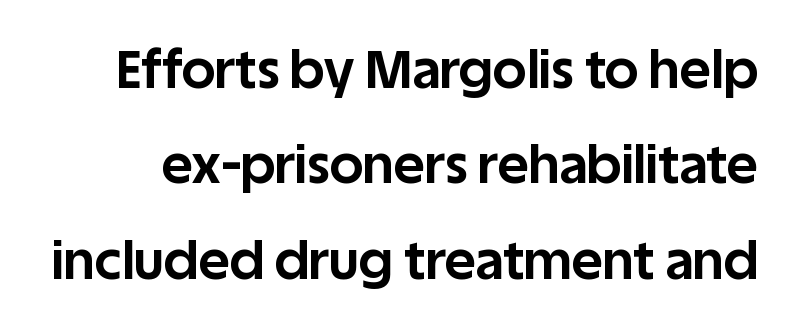
This rendering employs a face without finishing strokes, i.e., a sans-serif. Does extra space separate the letters? No, they use regular spacing. The type sits square on the baseline with zero lean. Is the type bold? Yes — the strokes are clearly thick and heavy. Plain, unruled lines of type.
